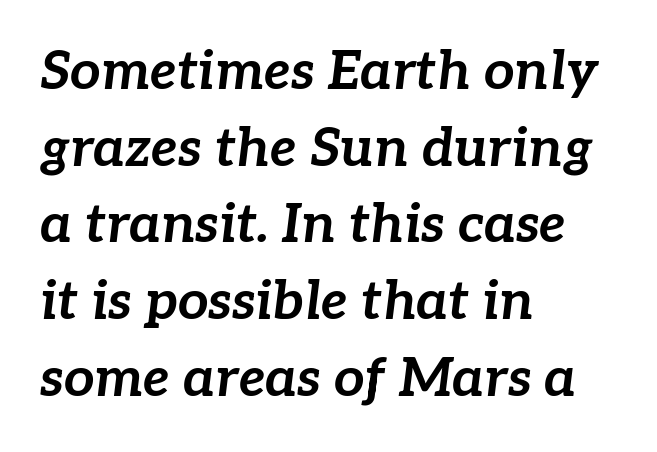
Q: Is the text bold? A: Yes.
Q: Is the text italic (slanted)? A: Yes, it leans right by about 7 degrees.
Q: Is the text underlined? A: No.
Q: How is the paragraph aligned? A: Left-aligned.
Q: Is the spacing between letters normal or unusually wide? A: Normal.
Q: Is the spacing between lines tight, normal or loose? A: Normal.
Q: Width (condensed, normal, or wide)? A: Normal.
Q: Stroke contrast? A: Low.
Q: x-height? A: Medium.
Q: Monospaced? A: No.
